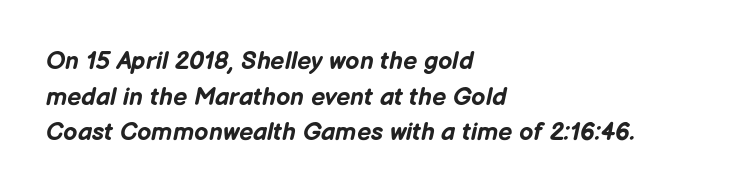
The image shows 25 px bold type, italic (leaning right); set left-aligned, normal line spacing (1.43x), normal letter spacing, not underlined.
